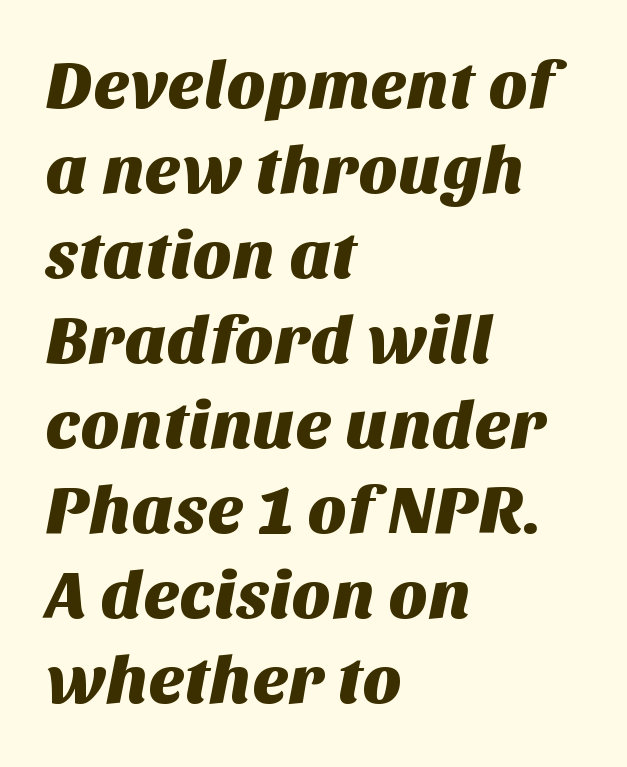
Q: Is the typeface a serif or a sans-serif typeface? A: Sans-serif.
Q: Is the text underlined? A: No.
Q: How is the paragraph aligned? A: Left-aligned.
Q: Is the spacing between letters normal or unusually wide? A: Normal.
Q: Is the spacing between lines tight, normal or loose? A: Normal.
Q: Width (condensed, normal, or wide)? A: Normal.
Q: Stroke contrast? A: Medium.
Q: x-height? A: Large.
Q: Monospaced? A: No.
